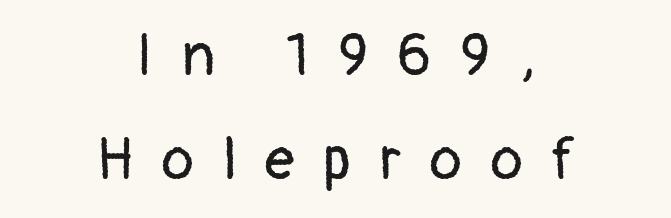
The letters are spread apart with noticeably loose tracking. Upright lettering throughout. This sample has the flowing, uneven cadence of proportional lettering. Descenders hang freely into open space.
